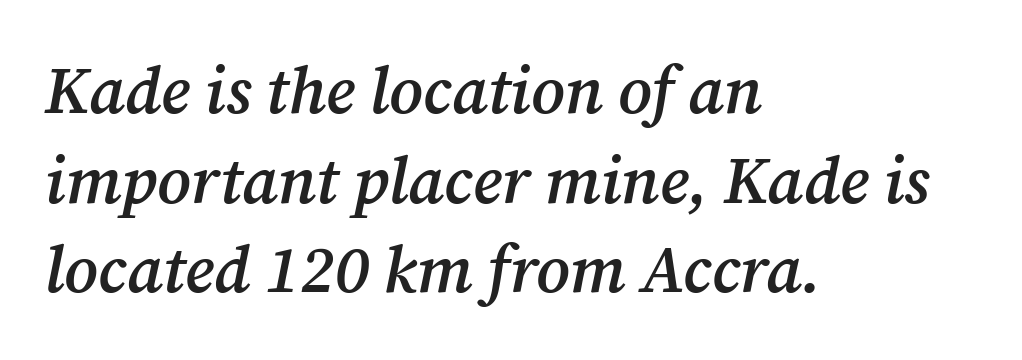
{"serif": "yes", "italic": "yes", "lean": "right", "slant_degrees": 12, "bold": "semi", "weight": "semibold", "width": "normal", "stroke_contrast": "medium", "x_height": "medium", "monospaced": "no", "underline": "no", "align": "left", "line_spacing": "normal", "line_spacing_ratio": 1.38, "letter_spacing": "normal", "letter_spacing_em": 0.0, "glyph_px": 65}
